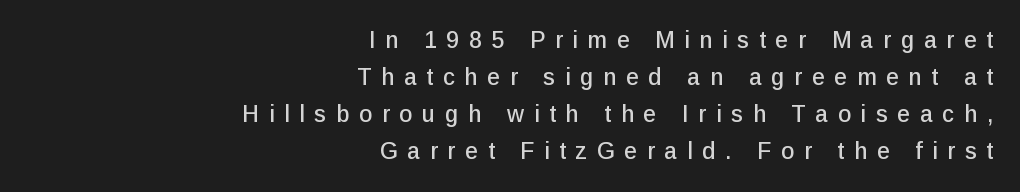
Where is the straight margin? On the right. Bare-footed words on every line. Quick note: not italic, upright. Quick note: interline space is typical.
